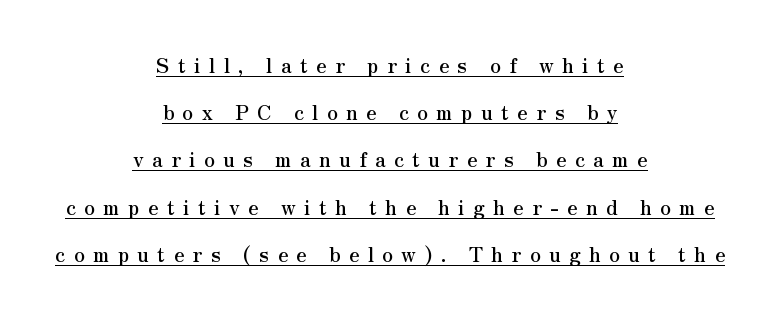
The compositor balanced each line on the midline. The lettering holds an erect, upright posture throughout. This sample carries an underscore along the baseline area. These lines stand farther apart than default settings would place them. How are the letters spaced? Widely, with obvious added tracking.
